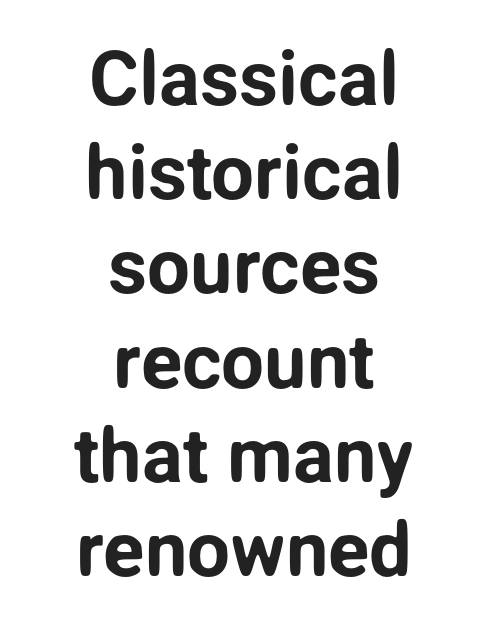
The image shows 76 px sans-serif type, upright; set centered, line spacing 1.24x, normal letter spacing, not underlined; low stroke contrast and a medium x-height.
